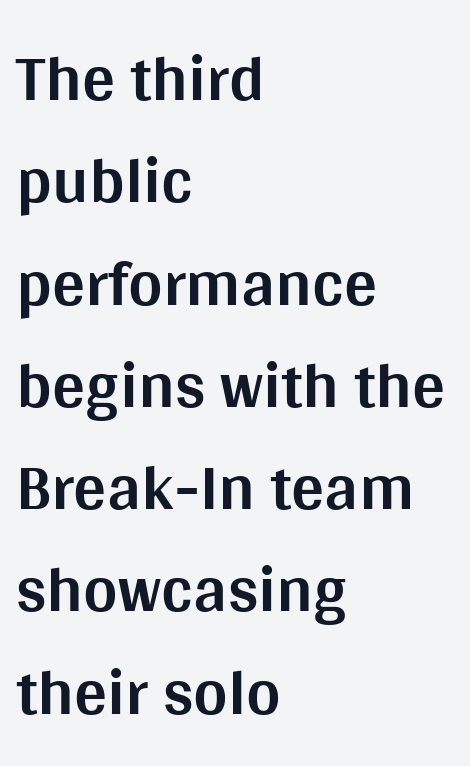
Q: Is the text bold? A: Yes.
Q: Is the text italic (slanted)? A: No, it is upright.
Q: Is the typeface a serif or a sans-serif typeface? A: Sans-serif.
Q: Is the text underlined? A: No.
Q: How is the paragraph aligned? A: Left-aligned.
Q: Is the spacing between letters normal or unusually wide? A: Normal.
Q: Is the spacing between lines tight, normal or loose? A: Normal.
Q: Width (condensed, normal, or wide)? A: Normal.
Q: Stroke contrast? A: Medium.
Q: x-height? A: Large.
Q: Monospaced? A: No.
